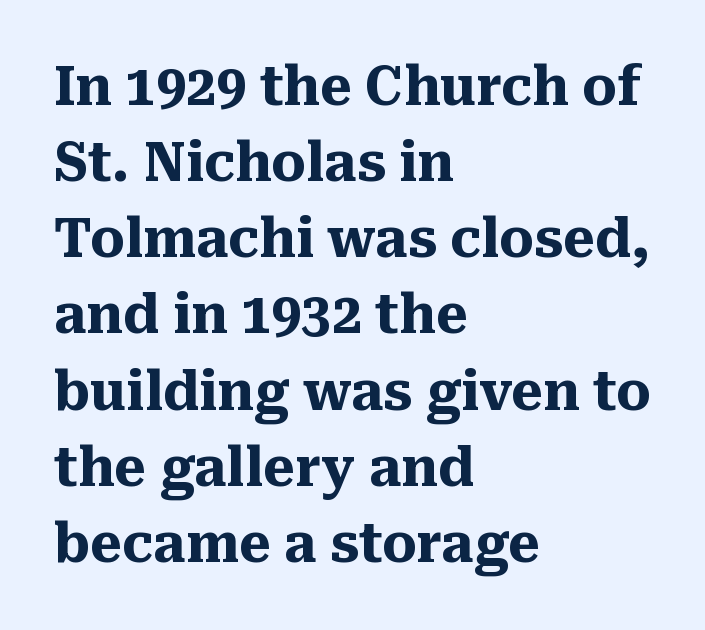
A student would call this left alignment; a typographer would say flush left, rag right. Nobody touched the tracking dial on this one. Has an underline been added? It has not. This is serif lettering, the kind often seen in printed books.
